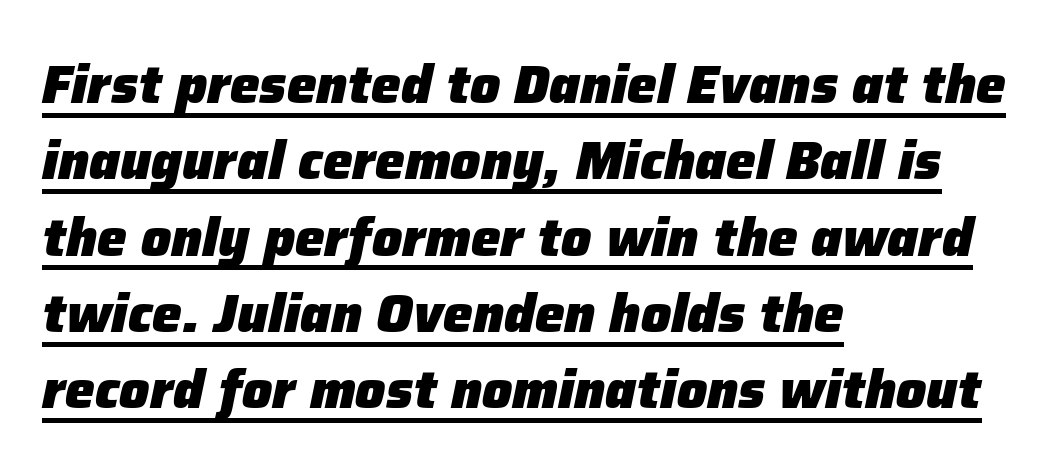
The strokes are fattened all the way to bold. Every row of glyphs begins at an identical x-position on the left. The rendering keeps characters at their native spacing. Regarding leading, the lines here are spaced in the standard way. This sample carries an underscore along the baseline area.
